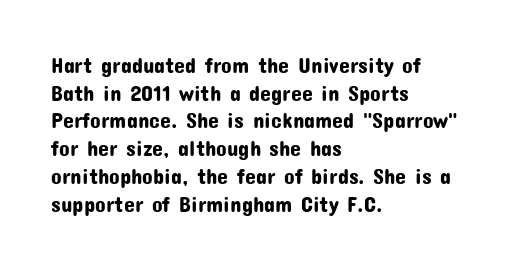
Regarding leading, the lines here are spaced in the standard way. The space beneath each line is pristine and unruled. Tracking value appears to be zero — textbook default spacing. The setting favours the left margin, as ordinary paragraphs usually do.
